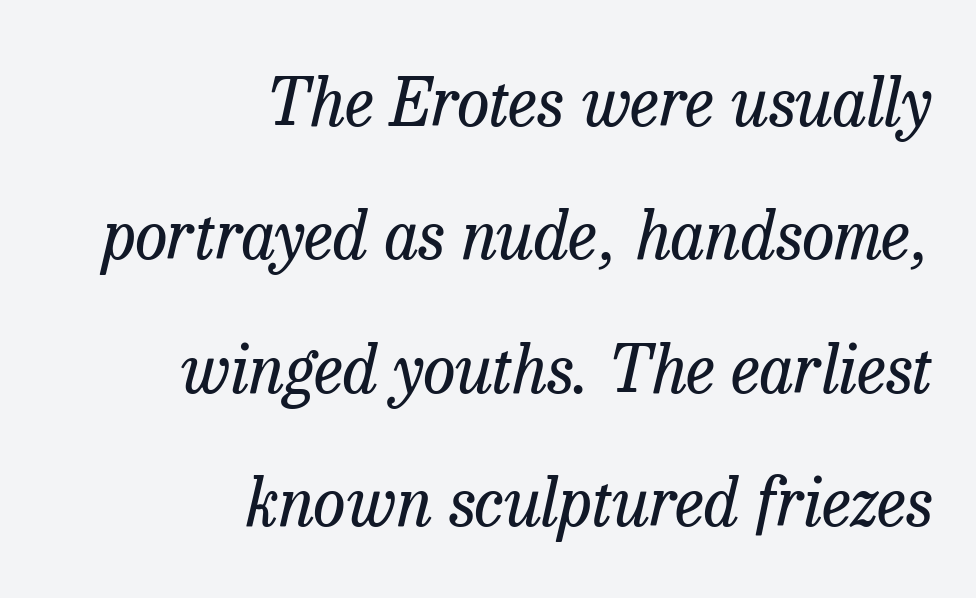
The image shows 66 px regular-weight serif type, italic (leaning right); set right-aligned, loose line spacing (2.02x), normal letter spacing, not underlined; low stroke contrast and a medium x-height.
